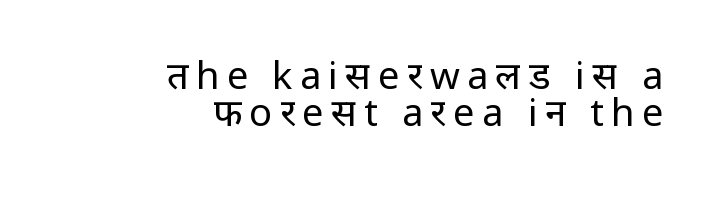
Q: Is the text bold? A: No.
Q: Is the text italic (slanted)? A: No, it is upright.
Q: Is the typeface a serif or a sans-serif typeface? A: Sans-serif.
Q: Is the text underlined? A: No.
Q: How is the paragraph aligned? A: Right-aligned.
Q: Is the spacing between lines tight, normal or loose? A: Tight.
Q: Width (condensed, normal, or wide)? A: Normal.
Q: Stroke contrast? A: Low.
Q: x-height? A: Medium.
Q: Monospaced? A: No.
